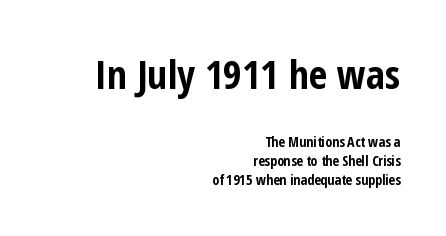
Look at the bottom of the vertical strokes: they stop flat, with no serifs. Caption: bold face, heavy strokes. Character widths vary here, with narrow letters taking less room than wide ones. Caption: standard tracking, unaltered.
